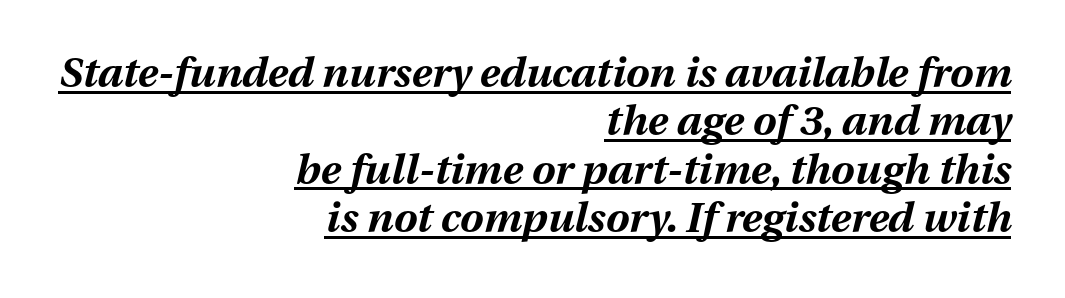
The image shows 42 px bold type, italic (leaning right); set right-aligned, tight line spacing (1.15x), normal letter spacing, underlined; medium stroke contrast and a medium x-height.
